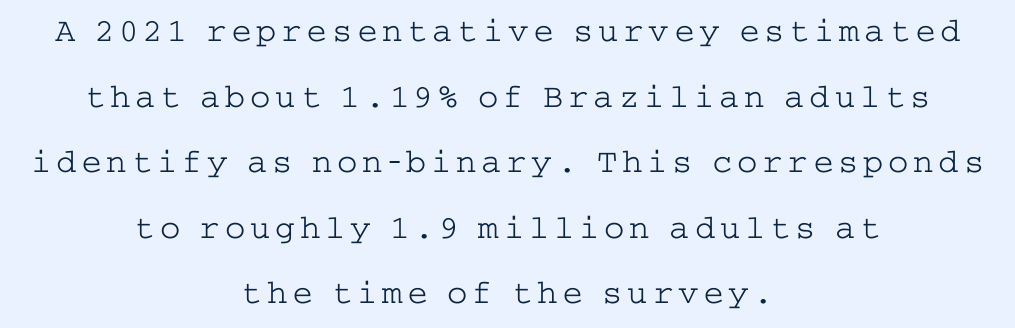
{"serif": "yes", "italic": "no", "bold": "no", "weight": "light", "width": "wide", "stroke_contrast": "low", "x_height": "medium", "underline": "no", "align": "center", "line_spacing": "loose", "line_spacing_ratio": 1.93, "glyph_px": 34}
